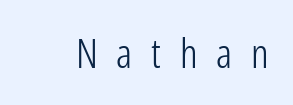
The typeface chosen for these lines omits serifs. Looks like regular typesetting: each glyph gets only the width it needs. Posture: straight, roman, zero tilt. Vertical stems look standard width or narrower in stroke.
